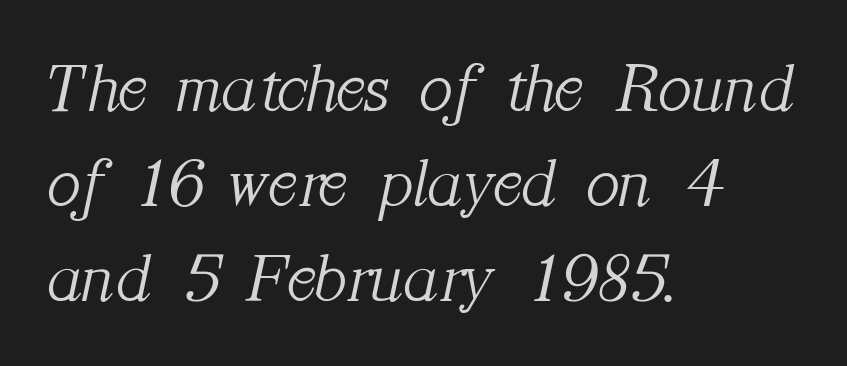
The image shows 70 px light serif type, italic (leaning right); set left-aligned, normal line spacing (1.36x), normal letter spacing, not underlined; medium stroke contrast and a medium x-height.
